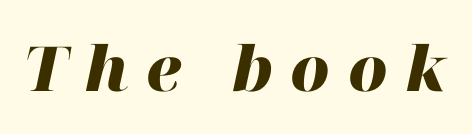
The image shows 62 px heavy type, italic (leaning right); set unusually wide letter spacing (+0.28 em), not underlined; high stroke contrast and a medium x-height.
